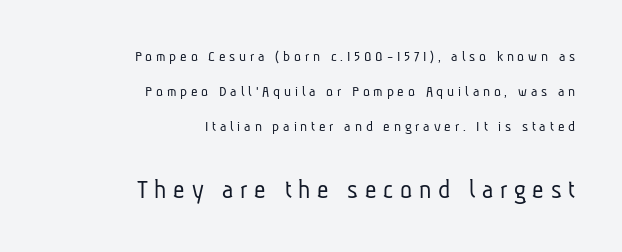
The image shows 28 px light, condensed sans-serif type; set right-aligned, loose line spacing (2.18x), unusually wide letter spacing (+0.24 em), not underlined; the second (bottom) block is 1.75x larger; low stroke contrast and a medium x-height.
